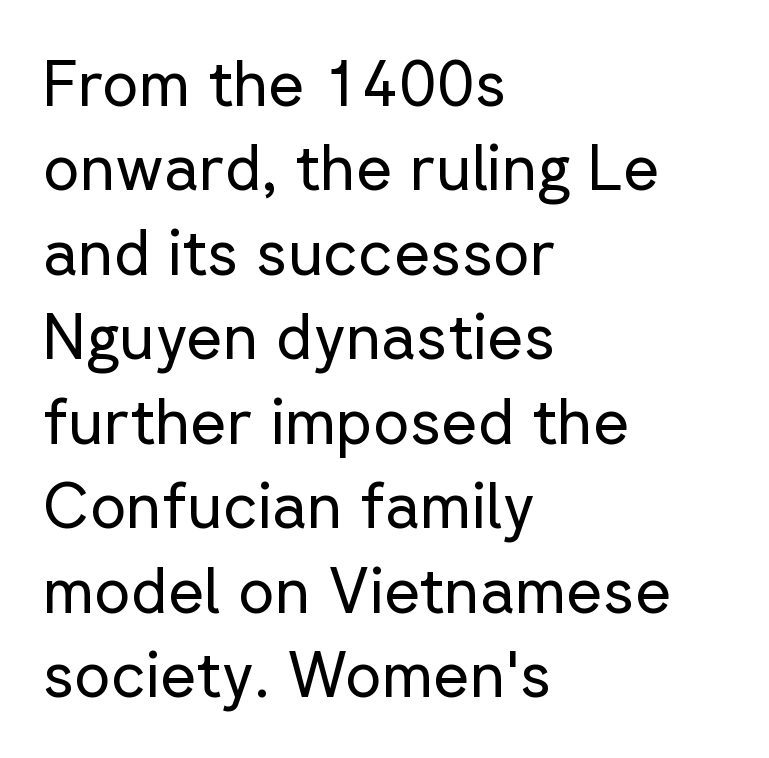
Is the block centered? No — it sits flush against the left margin. Does the leading feel generous? No, just average. The typeface has the unassuming heft of standard copy or less. The gap between lines stays unmarked.
